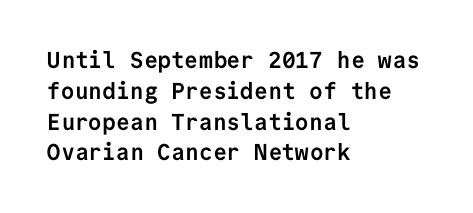
It's the straight-up-and-down kind of type. Descender tails drop into unmarked territory. Weight check: bold — yes, fully. Line beginnings align vertically; line endings do not.
